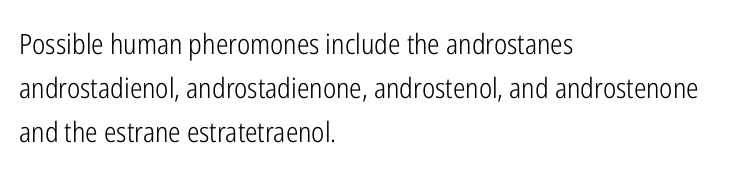
{"serif": "no", "italic": "no", "bold": "no", "weight": "light", "width": "condensed", "stroke_contrast": "low", "x_height": "medium", "monospaced": "no", "underline": "no", "align": "left", "line_spacing": "normal", "line_spacing_ratio": 1.57, "letter_spacing": "normal", "letter_spacing_em": 0.0, "glyph_px": 28}
